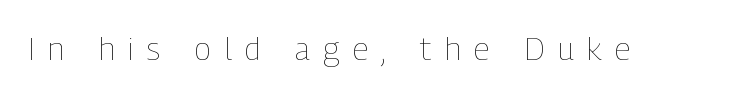
Q: Is the text bold? A: No.
Q: Is the text italic (slanted)? A: No, it is upright.
Q: Is the text underlined? A: No.
Q: Is the spacing between letters normal or unusually wide? A: Unusually wide.
Q: Width (condensed, normal, or wide)? A: Condensed.
Q: Stroke contrast? A: Low.
Q: x-height? A: Medium.
Q: Monospaced? A: No.
